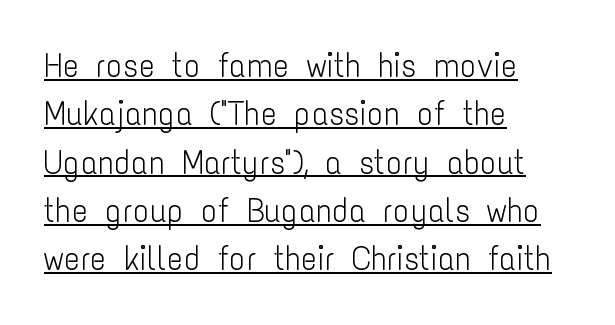
{"serif": "no", "italic": "no", "bold": "no", "weight": "light", "width": "condensed", "stroke_contrast": "low", "x_height": "medium", "monospaced": "no", "underline": "yes", "align": "left", "line_spacing": "normal", "line_spacing_ratio": 1.42, "letter_spacing": "normal", "letter_spacing_em": 0.0, "glyph_px": 34}
